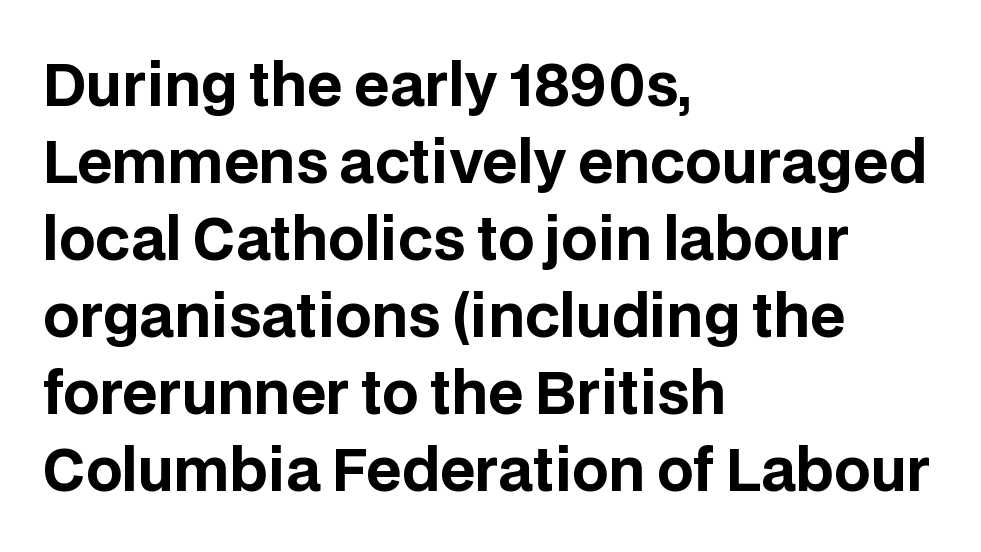
Are there feet on the stems? There aren't — it's a sans. The paragraph has a hard left edge and a soft right edge. Baseline-to-baseline distance is the conventional proportion of letter height. When letters stand straight like this, we call the style roman or upright.
